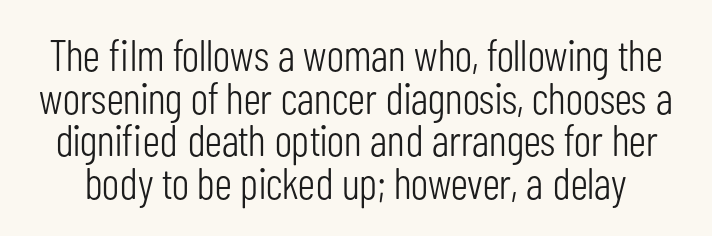
The image shows 44 px light, condensed sans-serif type, upright; set tight line spacing (0.97x), normal letter spacing, not underlined; low stroke contrast and a medium x-height.
